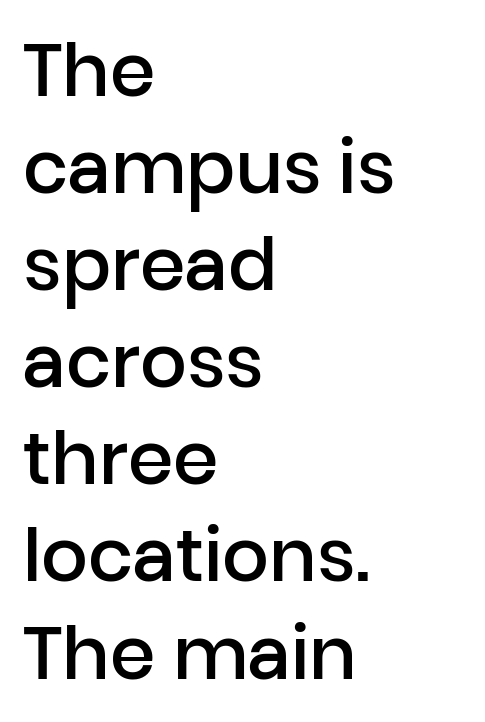
{"serif": "no", "italic": "no", "bold": "semi", "weight": "semibold", "width": "normal", "stroke_contrast": "low", "x_height": "medium", "monospaced": "no", "underline": "no", "align": "left", "line_spacing": "normal", "line_spacing_ratio": 1.33, "letter_spacing": "normal", "letter_spacing_em": 0.0, "glyph_px": 73}
